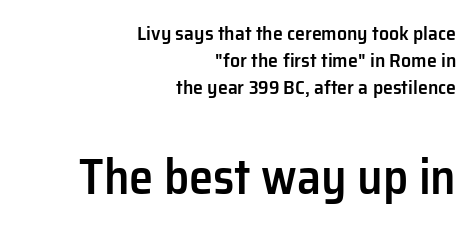
{"serif": "no", "italic": "no", "bold": "semi", "weight": "semibold", "width": "normal", "stroke_contrast": "low", "x_height": "medium", "monospaced": "no", "underline": "no", "align": "right", "line_spacing": "normal", "line_spacing_ratio": 1.36, "letter_spacing": "normal", "letter_spacing_em": 0.0, "larger_block": "second", "size_ratio": 2.45, "glyph_px": 49}
